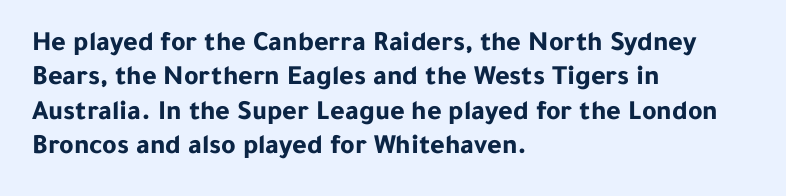
Look at the stroke-to-counter ratio: heavy, a bold. One-word summary of the alignment: left. Is the letter spacing exaggerated? No — it looks like the ordinary default. Look at the bottom of the vertical strokes: they stop flat, with no serifs.
